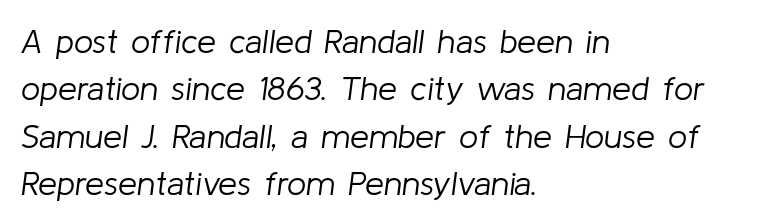
The rendering keeps characters at their native spacing. Do the characters align in a grid? No, the font is proportional. Honestly, there is no underline to notice here at all. When letters slant like this, we call the style italic. Stem width sits at or under what a default text font uses.
